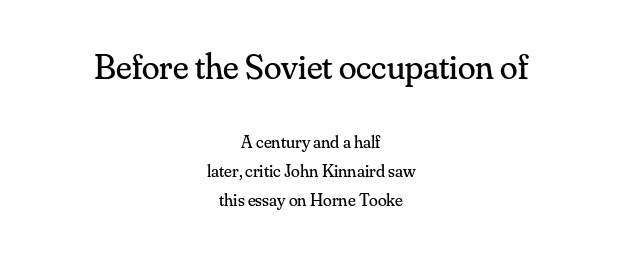
Q: Is the text bold? A: No.
Q: Is the text italic (slanted)? A: No, it is upright.
Q: Is the typeface a serif or a sans-serif typeface? A: Serif.
Q: Is the text underlined? A: No.
Q: How is the paragraph aligned? A: Centered.
Q: Is the spacing between letters normal or unusually wide? A: Normal.
Q: Is the spacing between lines tight, normal or loose? A: Normal.
Q: Which block of text is set in a larger size, the first (top) or the second (bottom)? A: The first (top) one.
Q: Width (condensed, normal, or wide)? A: Normal.
Q: Stroke contrast? A: Medium.
Q: x-height? A: Small.
Q: Monospaced? A: No.
